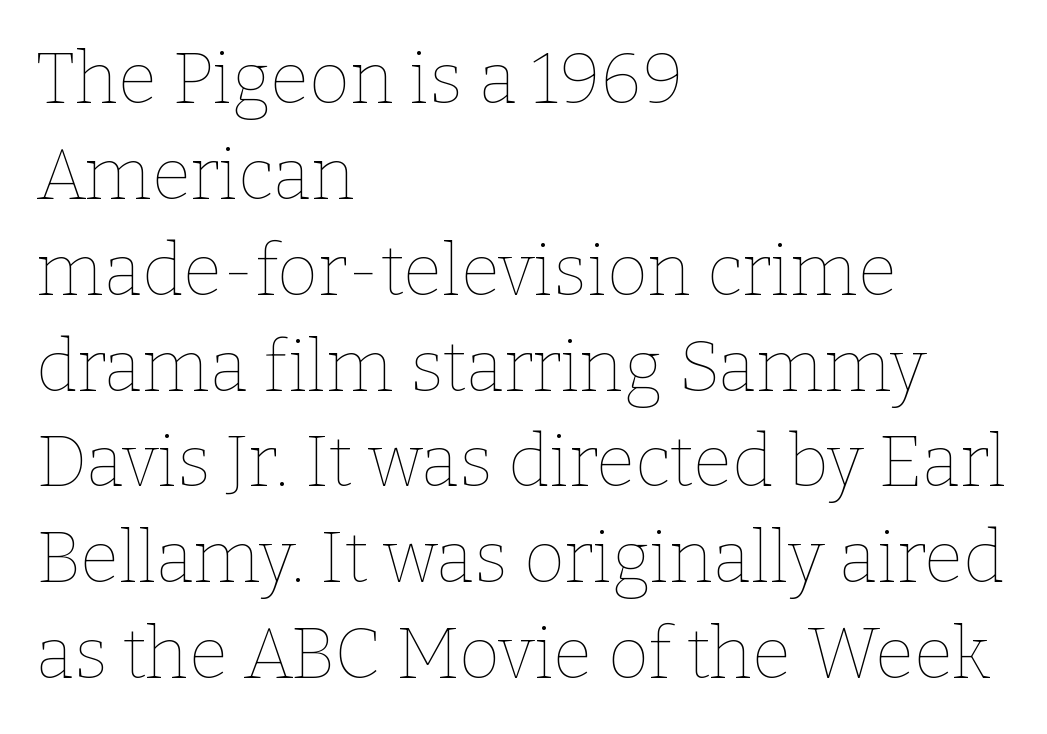
The passage shown is typed in a proportional face where columns would drift. Unmarked baselines from the first word to the last. It's the straight-up-and-down kind of type. What's the leading like? Ordinary, nothing unusual.
